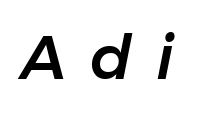
{"italic": "yes", "lean": "right", "slant_degrees": 11, "width": "normal", "stroke_contrast": "low", "x_height": "medium", "monospaced": "no", "underline": "no", "letter_spacing": "wide", "letter_spacing_em": 0.39, "glyph_px": 61}
